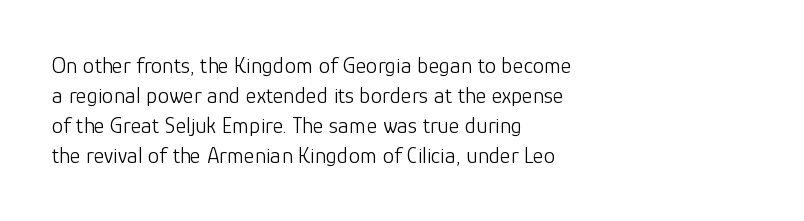
Q: Is the text bold? A: No.
Q: Is the text italic (slanted)? A: No, it is upright.
Q: Is the text underlined? A: No.
Q: How is the paragraph aligned? A: Left-aligned.
Q: Is the spacing between letters normal or unusually wide? A: Normal.
Q: Is the spacing between lines tight, normal or loose? A: Normal.
